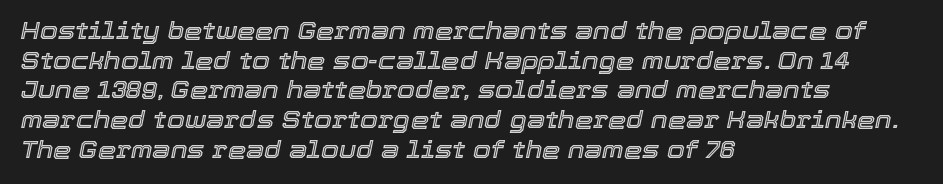
Q: Is the text italic (slanted)? A: Yes, it leans right by about 12 degrees.
Q: Is the text underlined? A: No.
Q: How is the paragraph aligned? A: Left-aligned.
Q: Is the spacing between letters normal or unusually wide? A: Normal.
Q: Is the spacing between lines tight, normal or loose? A: Normal.
